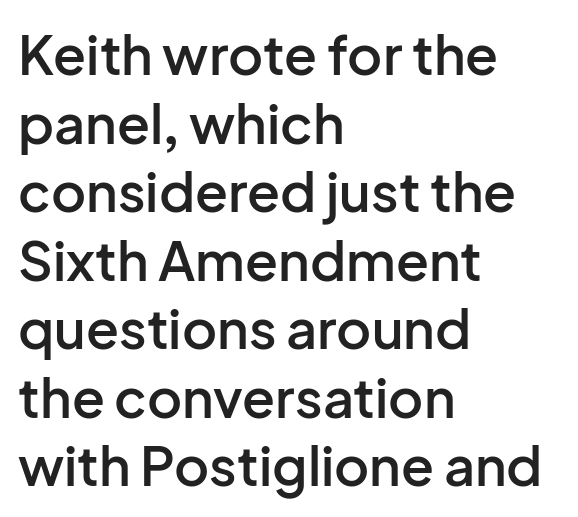
{"serif": "no", "italic": "no", "bold": "semi", "weight": "semibold", "width": "normal", "stroke_contrast": "low", "x_height": "medium", "monospaced": "no", "underline": "no", "align": "left", "line_spacing": "normal", "line_spacing_ratio": 1.27, "letter_spacing": "normal", "letter_spacing_em": 0.0, "glyph_px": 54}
